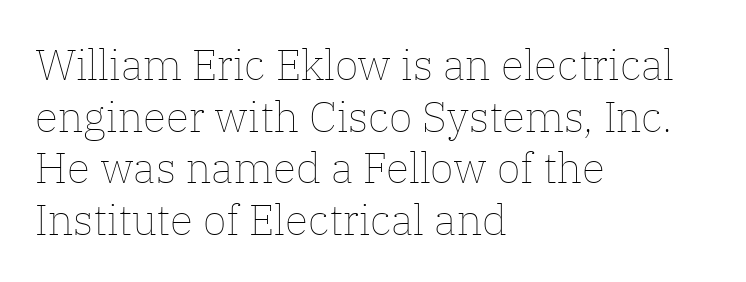
There is no visible air inserted between adjacent glyphs. Line starts are locked; line ends wander. Descenders hang freely into open space. The rendering uses natural spacing where letterforms have individual widths.
